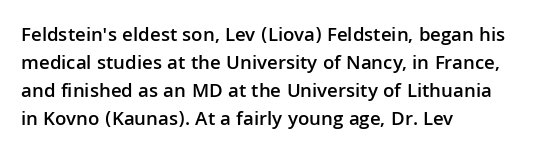
The image shows 20 px text type, upright; set left-aligned, normal line spacing (1.4x), normal letter spacing, not underlined.
